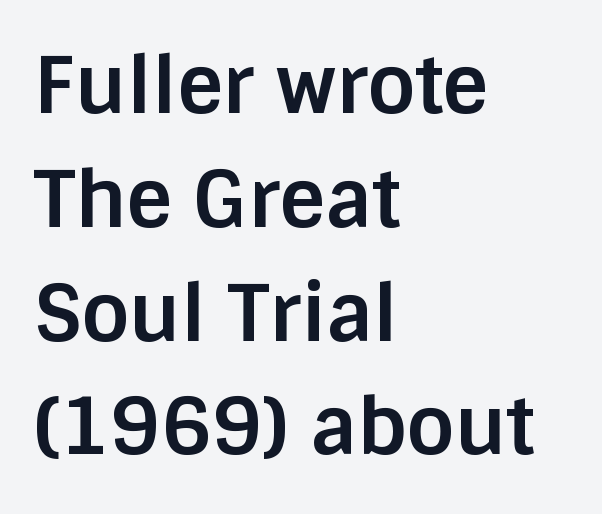
Q: Is the text bold? A: Yes.
Q: Is the text italic (slanted)? A: No, it is upright.
Q: Is the typeface a serif or a sans-serif typeface? A: Sans-serif.
Q: Is the text underlined? A: No.
Q: How is the paragraph aligned? A: Left-aligned.
Q: Is the spacing between letters normal or unusually wide? A: Normal.
Q: Is the spacing between lines tight, normal or loose? A: Normal.
Q: Width (condensed, normal, or wide)? A: Normal.
Q: Stroke contrast? A: Low.
Q: x-height? A: Large.
Q: Monospaced? A: No.
